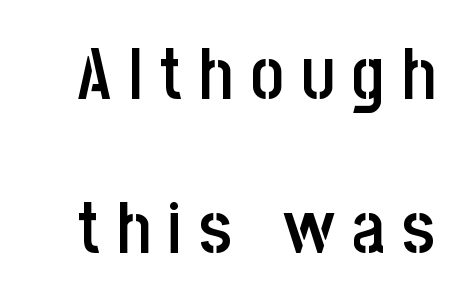
{"serif": "no", "italic": "no", "bold": "semi", "weight": "semibold", "width": "condensed", "stroke_contrast": "low", "x_height": "large", "monospaced": "no", "underline": "no", "line_spacing": "loose", "line_spacing_ratio": 2.14, "letter_spacing": "wide", "letter_spacing_em": 0.24, "glyph_px": 72}
